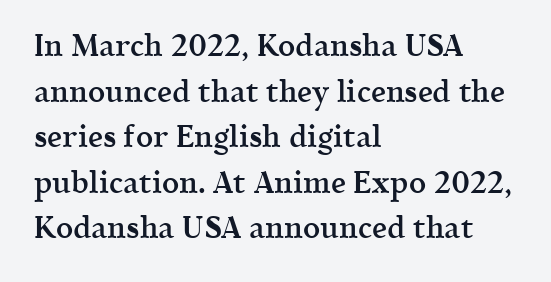
Q: Is the text bold? A: Semi-bold.
Q: Is the text italic (slanted)? A: No, it is upright.
Q: Is the typeface a serif or a sans-serif typeface? A: Serif.
Q: Is the text underlined? A: No.
Q: How is the paragraph aligned? A: Left-aligned.
Q: Is the spacing between letters normal or unusually wide? A: Normal.
Q: Is the spacing between lines tight, normal or loose? A: Normal.
Q: Width (condensed, normal, or wide)? A: Normal.
Q: x-height? A: Medium.
Q: Monospaced? A: No.
